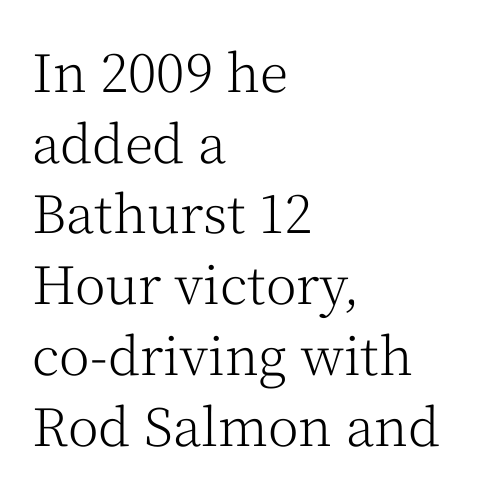
{"serif": "yes", "italic": "no", "bold": "no", "weight": "light", "width": "normal", "stroke_contrast": "medium", "x_height": "medium", "monospaced": "no", "underline": "no", "align": "left", "line_spacing": "normal", "line_spacing_ratio": 1.36, "letter_spacing": "normal", "letter_spacing_em": 0.0, "glyph_px": 52}
